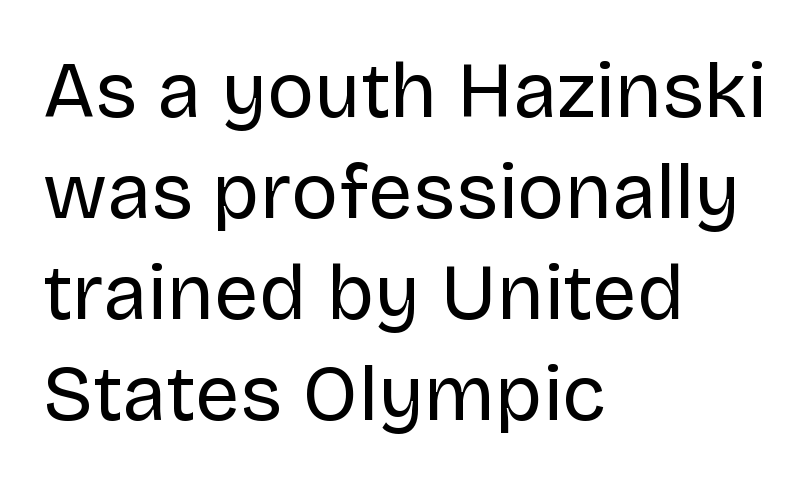
{"serif": "no", "italic": "no", "bold": "no", "weight": "regular", "width": "normal", "stroke_contrast": "low", "x_height": "large", "monospaced": "no", "underline": "no", "align": "left", "line_spacing": "normal", "line_spacing_ratio": 1.28, "letter_spacing": "normal", "letter_spacing_em": 0.0, "glyph_px": 79}
